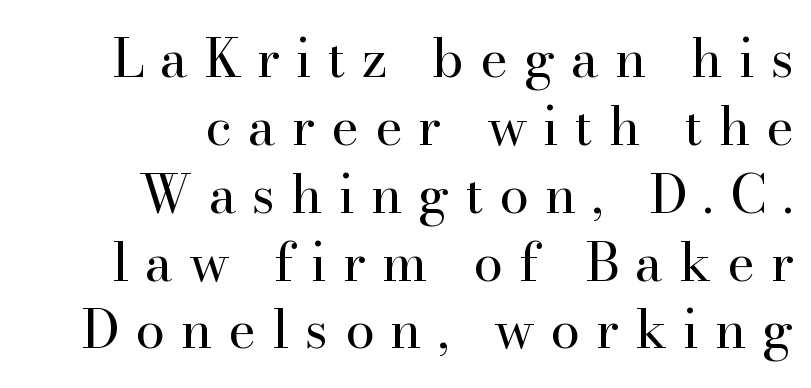
{"serif": "yes", "italic": "no", "bold": "no", "weight": "regular", "width": "normal", "stroke_contrast": "high", "x_height": "small", "monospaced": "no", "underline": "no", "align": "right", "line_spacing": "normal", "line_spacing_ratio": 1.28, "letter_spacing": "wide", "letter_spacing_em": 0.3, "glyph_px": 53}
